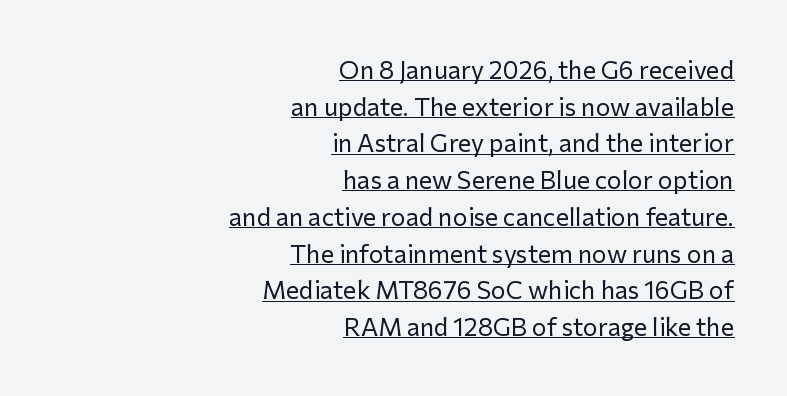
{"italic": "no", "bold": "no", "underline": "yes", "align": "right", "line_spacing": "normal", "line_spacing_ratio": 1.47, "letter_spacing": "normal", "letter_spacing_em": 0.0, "glyph_px": 25}
